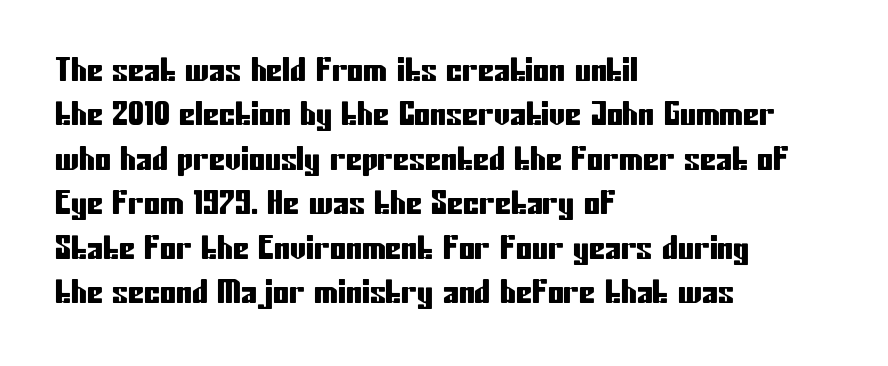
Reading down the column, the eye jumps a familiar distance to each next line. Posture: straight, roman, zero tilt. No word sits above an underline. The passage shown is typed in a proportional face where columns would drift.
